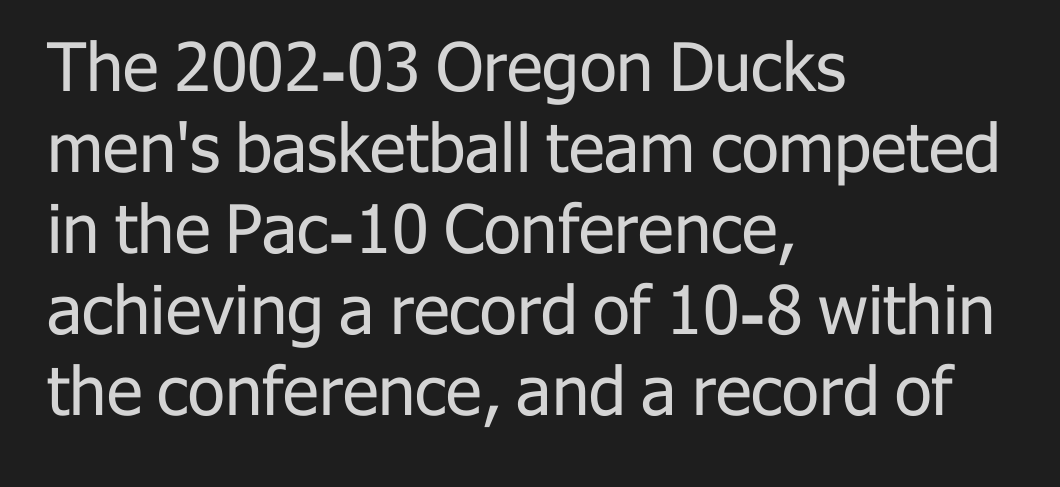
The image shows 67 px regular-weight sans-serif type, upright; set left-aligned, line spacing 1.21x, normal letter spacing, not underlined; low stroke contrast and a medium x-height.
